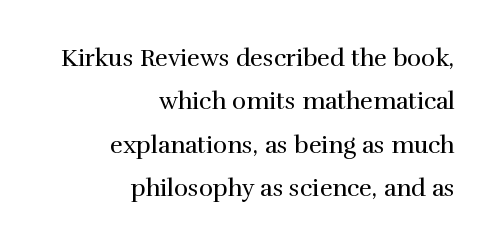
{"italic": "no", "bold": "no", "underline": "no", "align": "right", "line_spacing_ratio": 1.81, "letter_spacing": "normal", "letter_spacing_em": 0.0, "glyph_px": 24}
